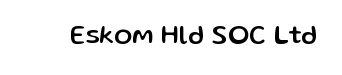
Q: Is the text italic (slanted)? A: No, it is upright.
Q: Is the text underlined? A: No.
Q: Is the spacing between letters normal or unusually wide? A: Normal.
